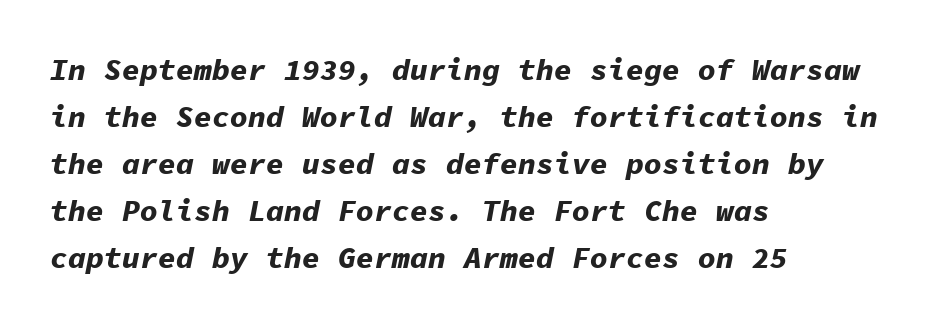
The words here are not underlined. A typesetter would call this zero additional tracking. A classic flush-left, rag-right setting is used for this passage. These words are printed bold, with thick strokes throughout.
